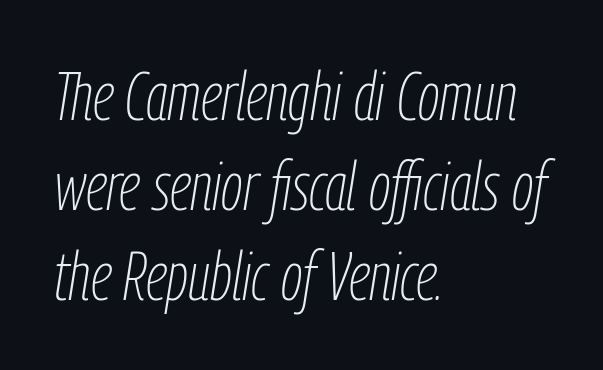
You could not count columns in this text — the font is proportionally spaced. Anything drawn beneath the words? Only blank space. Tracking value appears to be zero — textbook default spacing. Slanted lettering throughout. Quick note: interline space is typical. Each stroke keeps to a modest, everyday thickness or less.
